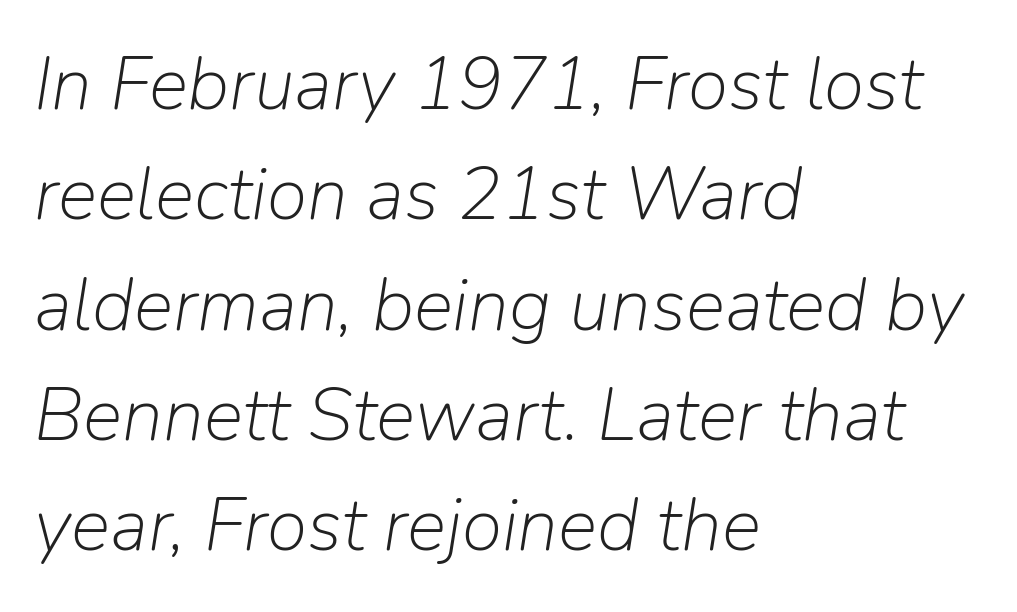
The image shows 74 px light type, italic (leaning right); set left-aligned, normal line spacing (1.49x), normal letter spacing, not underlined; low stroke contrast and a medium x-height.
